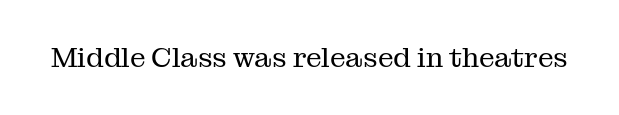
Q: Is the text bold? A: No.
Q: Is the text italic (slanted)? A: No, it is upright.
Q: Is the typeface a serif or a sans-serif typeface? A: Serif.
Q: Is the text underlined? A: No.
Q: Is the spacing between letters normal or unusually wide? A: Normal.
Q: Width (condensed, normal, or wide)? A: Normal.
Q: Stroke contrast? A: Medium.
Q: x-height? A: Medium.
Q: Monospaced? A: No.
